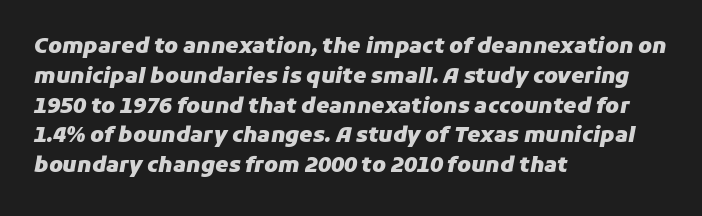
Q: Is the text bold? A: Yes.
Q: Is the text italic (slanted)? A: Yes, it leans right by about 11 degrees.
Q: Is the text underlined? A: No.
Q: How is the paragraph aligned? A: Left-aligned.
Q: Is the spacing between letters normal or unusually wide? A: Normal.
Q: Is the spacing between lines tight, normal or loose? A: Normal.
